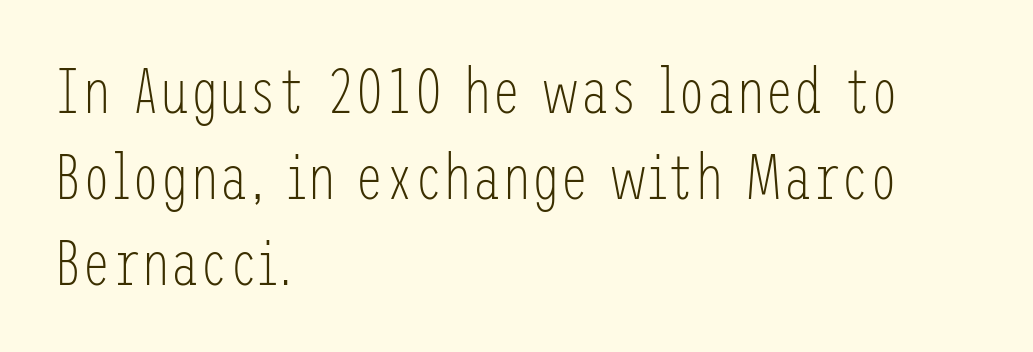
{"serif": "no", "italic": "no", "bold": "no", "weight": "light", "width": "condensed", "stroke_contrast": "low", "x_height": "medium", "underline": "no", "align": "left", "line_spacing": "normal", "line_spacing_ratio": 1.32, "letter_spacing": "normal", "letter_spacing_em": 0.0, "glyph_px": 65}
